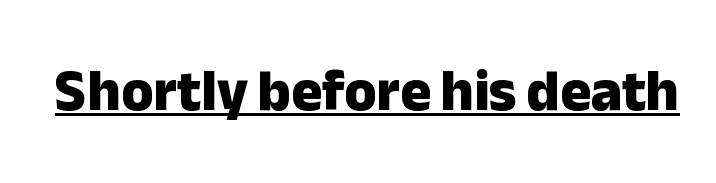
Font category for this specimen: sans-serif. The rendered words wear a rule along their underside. Posture: vertical. Notice how thick the strokes are: this is what a full bold looks like. Do the characters align in a grid? No, the font is proportional. Spacing between characters is what you'd get straight out of the box.
